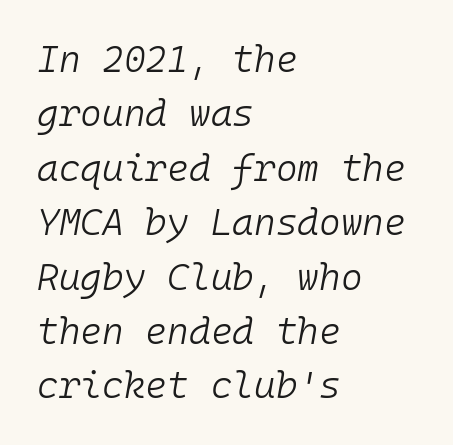
You can tell it's italic because the verticals aren't actually vertical. The space between consecutive lines is moderate. The face used here is monospaced, like something from a code editor. Nothing heavy about these letters — not bold at all. If you drew a ruler down the left edge, every line would touch it. Rule under the text: the space is simply empty.
